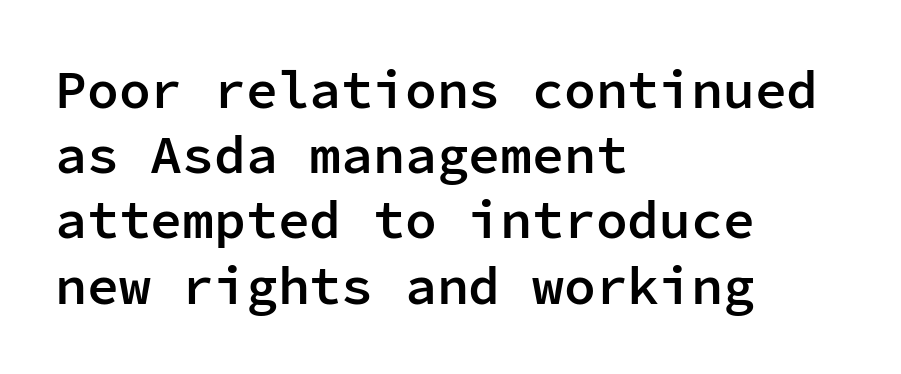
This sample uses a sans-serif face. Spacing verdict: monospaced, one width for all characters. Characters follow at the spacing the type designer built in. The font's upright variant was chosen for this text.
